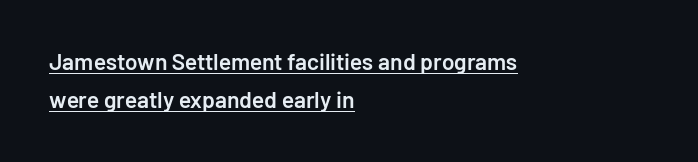
The image shows 23 px text type, upright; set left-aligned, normal line spacing (1.64x), normal letter spacing, underlined.
